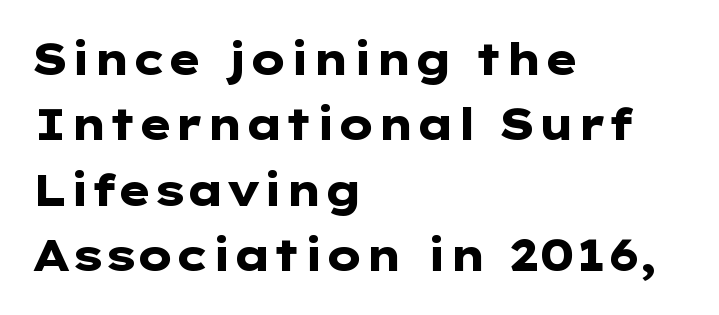
{"serif": "no", "italic": "no", "bold": "yes", "weight": "heavy", "width": "wide", "stroke_contrast": "low", "x_height": "medium", "underline": "no", "align": "left", "line_spacing": "normal", "line_spacing_ratio": 1.52, "letter_spacing": "normal", "letter_spacing_em": 0.0, "glyph_px": 43}
